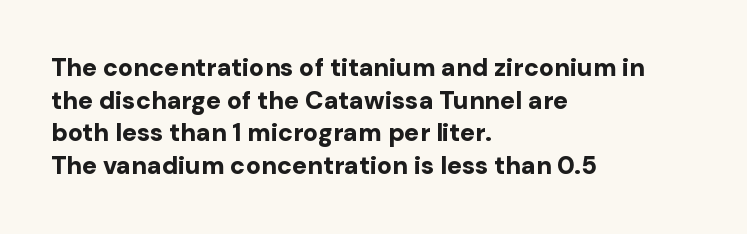
{"italic": "no", "bold": "yes", "underline": "no", "align": "left", "line_spacing": "normal", "line_spacing_ratio": 1.31, "letter_spacing": "normal", "letter_spacing_em": 0.0, "glyph_px": 25}
